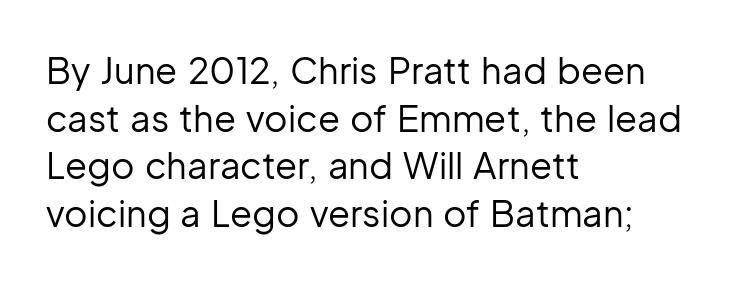
Observe the absence of serifs on each vertical stroke in this sample. Notice how descenders clear the ascenders below comfortably — that's standard leading. Line starts are locked; line ends wander. A typesetter would call this proportional, since set widths differ per character. The passage shown is not underscored anywhere. A typesetter would mark this as roman, not italic.
